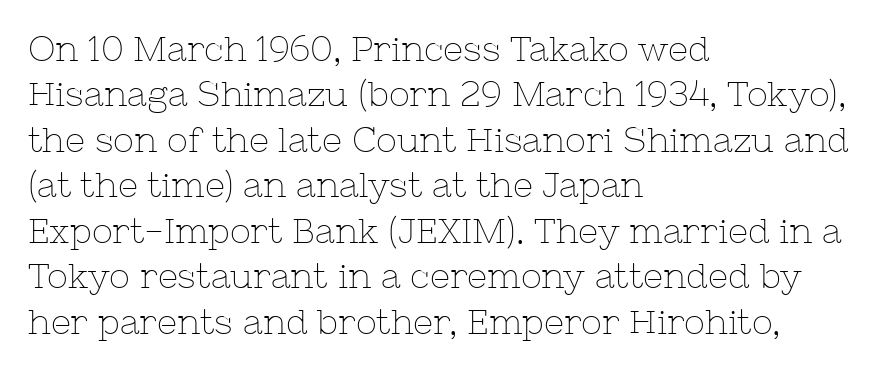
{"serif": "yes", "italic": "no", "bold": "no", "weight": "thin", "width": "normal", "stroke_contrast": "low", "x_height": "medium", "monospaced": "no", "underline": "no", "align": "left", "line_spacing": "normal", "line_spacing_ratio": 1.3, "letter_spacing": "normal", "letter_spacing_em": 0.0, "glyph_px": 35}
